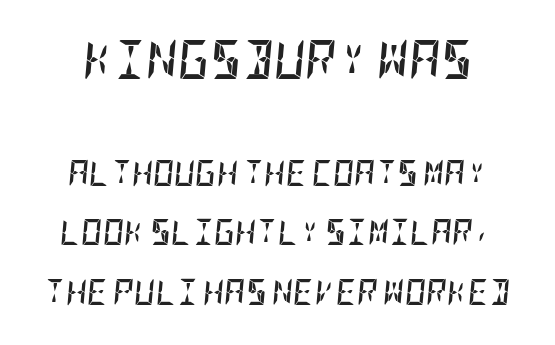
{"italic": "yes", "lean": "right", "slant_degrees": 5, "bold": "yes", "weight": "semibold", "width": "condensed", "stroke_contrast": "low", "x_height": "large", "underline": "no", "line_spacing": "loose", "line_spacing_ratio": 2.28, "letter_spacing": "normal", "letter_spacing_em": 0.0, "larger_block": "first", "size_ratio": 1.5, "glyph_px": 39}
